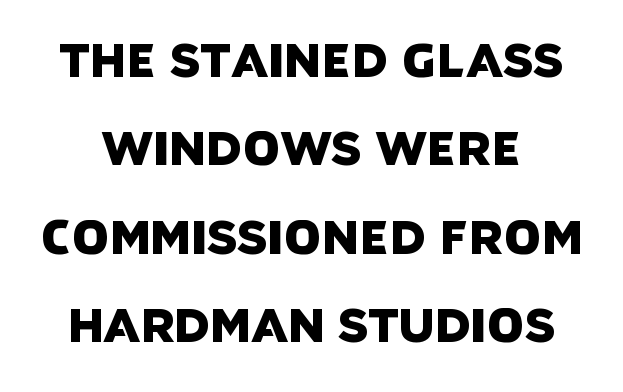
Serif or sans? Sans — the stroke terminals are bare. Words float on clear page, feet unadorned. Caption: standard tracking, unaltered. Proportional: the letters do not fall into vertical columns.
